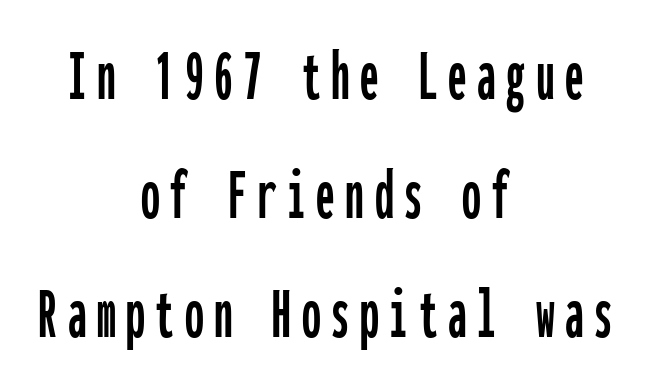
The space between consecutive lines is moderate. Do the letters lean? They stand straight. The passage is arranged like a title page — every line centered. Grotesque or geometric, the face here clearly has no serifs. This sample has the even, mechanical cadence of fixed-width lettering.
